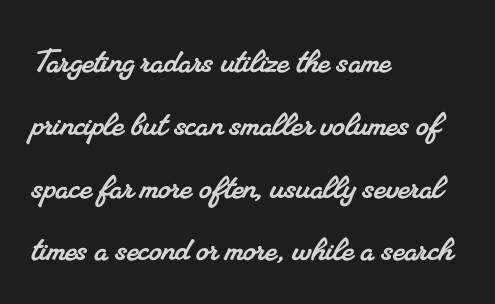
Here the designer chose a conventional face with non-uniform glyph widths. No extra tracking has been applied to these lines. Vertical spacing — default. The paragraph has a hard left edge and a soft right edge. Descenders are the only things crossing below the line.
